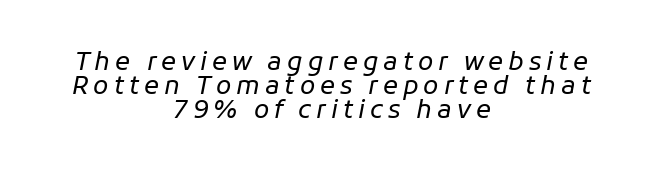
Q: Is the text bold? A: No.
Q: Is the text italic (slanted)? A: Yes, it leans right by about 11 degrees.
Q: Is the text underlined? A: No.
Q: How is the paragraph aligned? A: Centered.
Q: Is the spacing between letters normal or unusually wide? A: Unusually wide.
Q: Is the spacing between lines tight, normal or loose? A: Tight.
